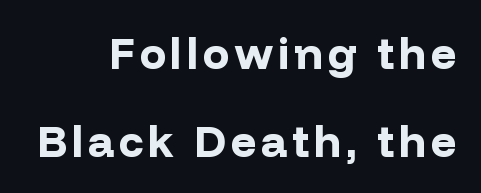
{"serif": "no", "italic": "no", "bold": "yes", "weight": "bold", "width": "normal", "stroke_contrast": "low", "x_height": "medium", "monospaced": "no", "underline": "no", "align": "right", "line_spacing": "loose", "line_spacing_ratio": 1.99, "glyph_px": 44}
